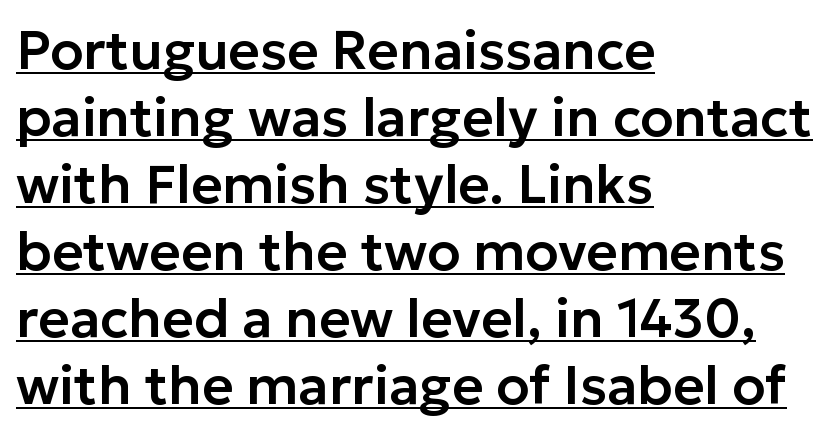
{"serif": "no", "italic": "no", "width": "normal", "stroke_contrast": "low", "x_height": "medium", "monospaced": "no", "underline": "yes", "align": "left", "line_spacing_ratio": 1.24, "letter_spacing": "normal", "letter_spacing_em": 0.0, "glyph_px": 54}
